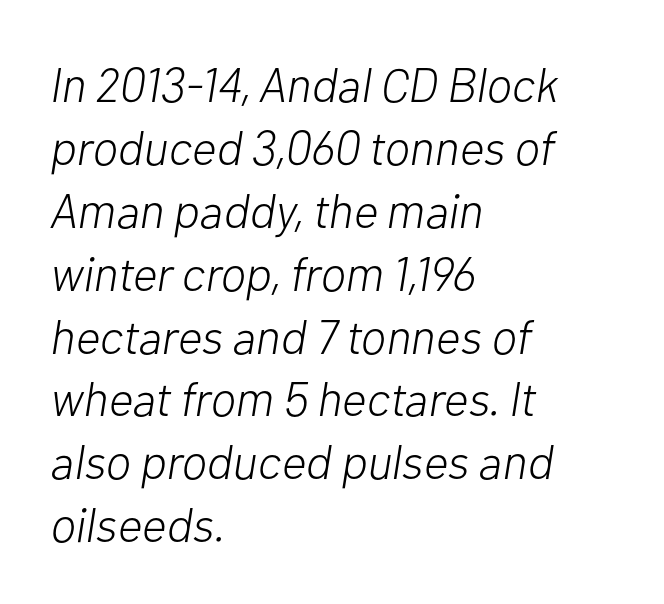
{"italic": "yes", "lean": "right", "slant_degrees": 10, "bold": "no", "weight": "light", "width": "normal", "stroke_contrast": "low", "x_height": "medium", "monospaced": "no", "underline": "no", "align": "left", "line_spacing": "normal", "line_spacing_ratio": 1.31, "letter_spacing": "normal", "letter_spacing_em": 0.0, "glyph_px": 48}
